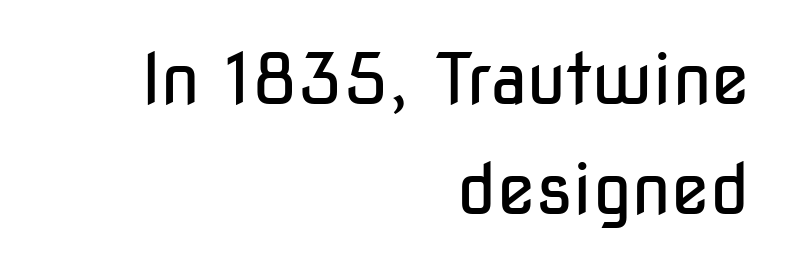
Q: Is the text bold? A: No.
Q: Is the text italic (slanted)? A: No, it is upright.
Q: Is the typeface a serif or a sans-serif typeface? A: Sans-serif.
Q: Is the text underlined? A: No.
Q: How is the paragraph aligned? A: Right-aligned.
Q: Is the spacing between letters normal or unusually wide? A: Normal.
Q: Is the spacing between lines tight, normal or loose? A: Normal.
Q: Width (condensed, normal, or wide)? A: Condensed.
Q: Stroke contrast? A: Low.
Q: x-height? A: Medium.
Q: Monospaced? A: No.
